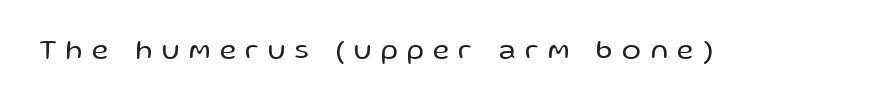
In terms of letterform style, serifs are entirely absent. Upright lettering throughout. The face used here is proportionally spaced, like ordinary book or web type. The strip under each line holds only bare page.
